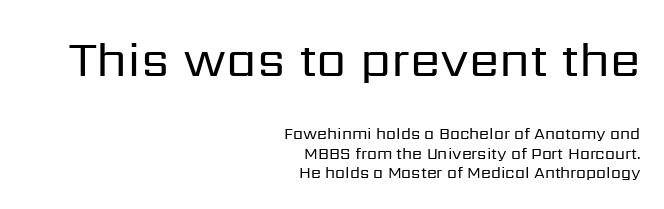
Q: Is the text bold? A: No.
Q: Is the text italic (slanted)? A: No, it is upright.
Q: Is the typeface a serif or a sans-serif typeface? A: Sans-serif.
Q: Is the text underlined? A: No.
Q: How is the paragraph aligned? A: Right-aligned.
Q: Is the spacing between letters normal or unusually wide? A: Normal.
Q: Which block of text is set in a larger size, the first (top) or the second (bottom)? A: The first (top) one.
Q: Width (condensed, normal, or wide)? A: Normal.
Q: Stroke contrast? A: Low.
Q: x-height? A: Medium.
Q: Monospaced? A: No.
